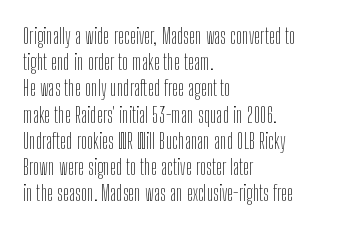
Does extra space separate the letters? No, they use regular spacing. Layout note: lines flush left. The area under the type is left untouched. This reads as an unemphasized weight, regular at the heaviest. This is roman type, the default non-slanted kind. Vertical spacing — default.
